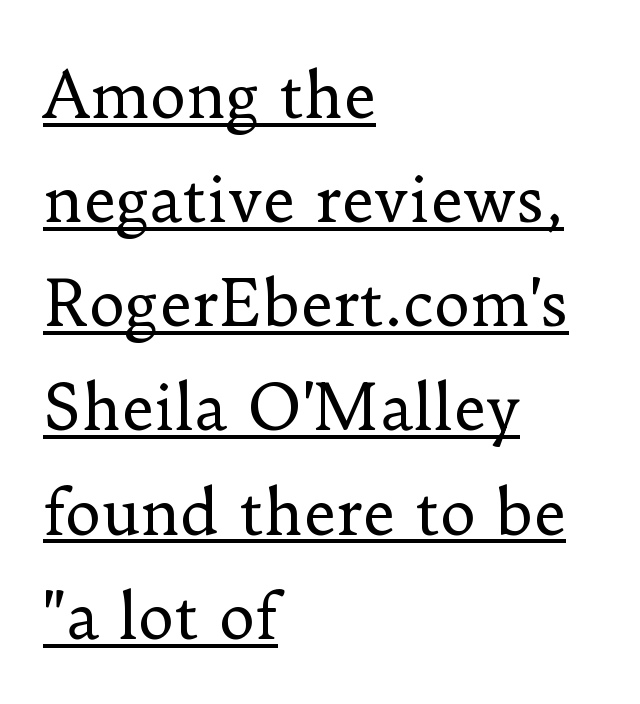
{"serif": "yes", "italic": "no", "bold": "no", "weight": "regular", "width": "normal", "stroke_contrast": "low", "x_height": "small", "monospaced": "no", "underline": "yes", "align": "left", "line_spacing": "normal", "line_spacing_ratio": 1.68, "letter_spacing": "normal", "letter_spacing_em": 0.0, "glyph_px": 62}
